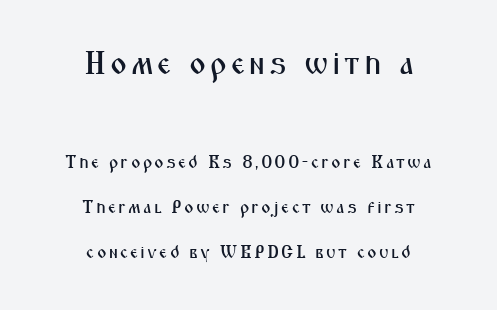
The image shows 32 px condensed sans-serif type, upright; set centered, loose line spacing (2.49x), not underlined; the first (top) block is 1.78x larger; medium stroke contrast and a medium x-height.
